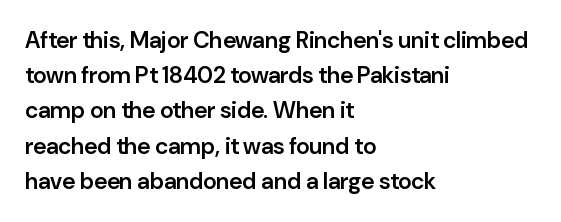
The image shows 23 px text type, upright; set left-aligned, normal line spacing (1.53x), normal letter spacing, not underlined.
